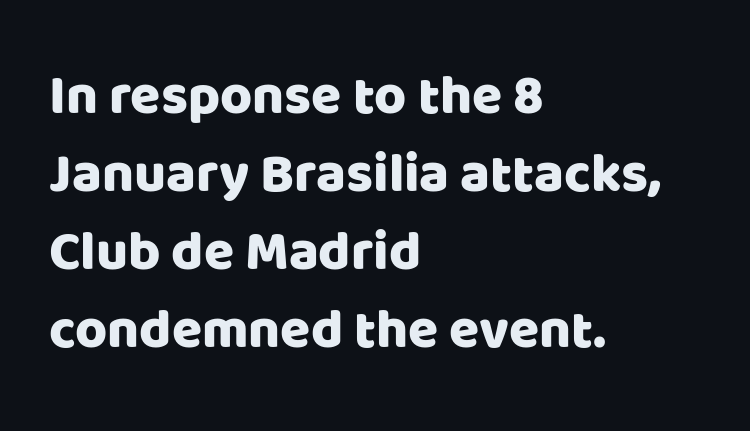
{"serif": "no", "italic": "no", "width": "normal", "stroke_contrast": "low", "x_height": "large", "monospaced": "no", "underline": "no", "align": "left", "line_spacing": "normal", "line_spacing_ratio": 1.42, "letter_spacing": "normal", "letter_spacing_em": 0.0, "glyph_px": 55}
